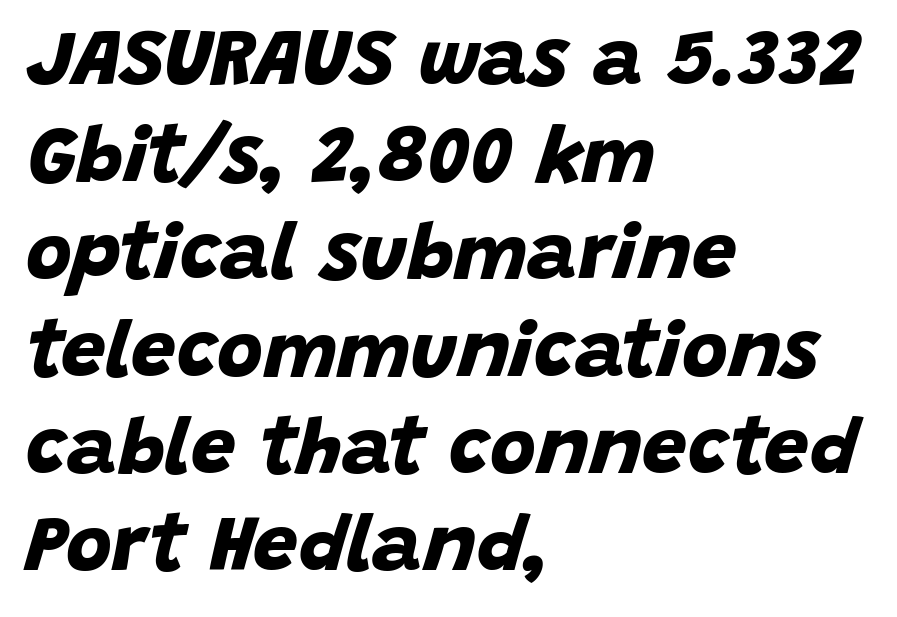
Beneath every word, the page is bare. Serif or sans? Sans — the stroke terminals are bare. Teacher's note: observe the even left margin — that is flush-left alignment. Emphasis by weight is at full strength: bold. Caption: standard tracking, unaltered. The face used here is proportionally spaced, like ordinary book or web type.
